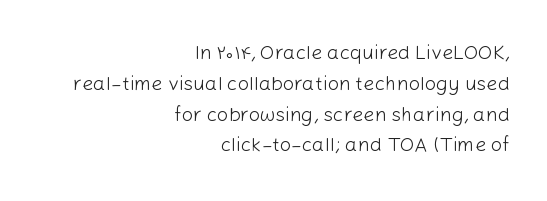
Glyph-to-glyph distance matches everyday printed text. Italic: no, the glyphs are upright roman. The face looks like a standard text weight, possibly lighter. The specimen omits any rule beneath the text block's lines. The paragraph shown leans on its right margin. Interline gaps are of average width in this sample.
